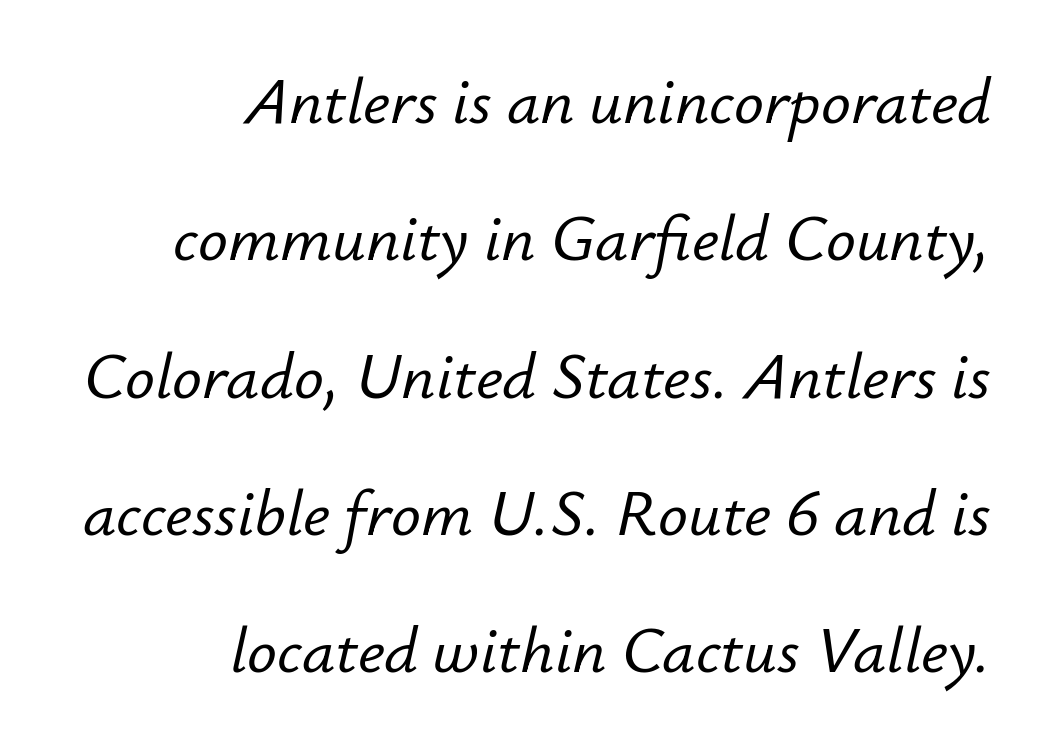
{"italic": "yes", "lean": "right", "slant_degrees": 12, "width": "normal", "stroke_contrast": "low", "x_height": "small", "monospaced": "no", "underline": "no", "align": "right", "line_spacing": "loose", "line_spacing_ratio": 2.08, "letter_spacing": "normal", "letter_spacing_em": 0.0, "glyph_px": 66}
